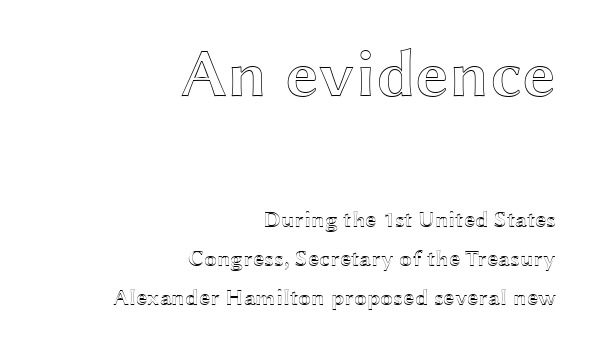
Q: Is the text italic (slanted)? A: No, it is upright.
Q: Is the text underlined? A: No.
Q: How is the paragraph aligned? A: Right-aligned.
Q: Is the spacing between letters normal or unusually wide? A: Normal.
Q: Which block of text is set in a larger size, the first (top) or the second (bottom)? A: The first (top) one.
Q: Width (condensed, normal, or wide)? A: Wide.
Q: x-height? A: Medium.
Q: Monospaced? A: No.
